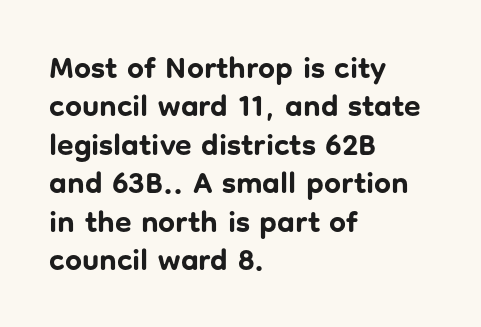
Q: Is the text bold? A: Yes.
Q: Is the text italic (slanted)? A: No, it is upright.
Q: Is the typeface a serif or a sans-serif typeface? A: Sans-serif.
Q: Is the text underlined? A: No.
Q: How is the paragraph aligned? A: Left-aligned.
Q: Is the spacing between letters normal or unusually wide? A: Normal.
Q: Is the spacing between lines tight, normal or loose? A: Normal.
Q: Width (condensed, normal, or wide)? A: Normal.
Q: Stroke contrast? A: Low.
Q: x-height? A: Medium.
Q: Monospaced? A: No.
